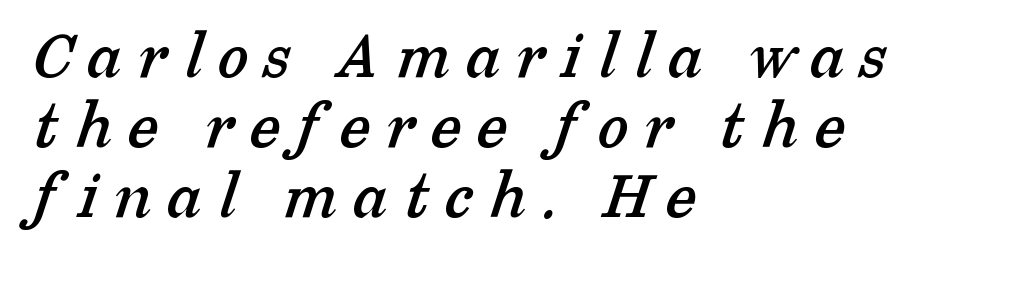
Q: Is the typeface a serif or a sans-serif typeface? A: Serif.
Q: Is the text underlined? A: No.
Q: How is the paragraph aligned? A: Left-aligned.
Q: Is the spacing between letters normal or unusually wide? A: Unusually wide.
Q: Is the spacing between lines tight, normal or loose? A: Tight.
Q: Width (condensed, normal, or wide)? A: Normal.
Q: Stroke contrast? A: Low.
Q: x-height? A: Medium.
Q: Monospaced? A: No.
